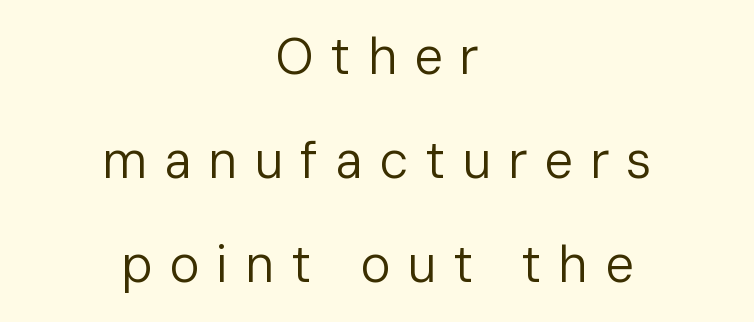
The image shows 51 px regular-weight sans-serif type, upright; set centered, loose line spacing (2.04x), unusually wide letter spacing (+0.33 em), not underlined; low stroke contrast and a medium x-height.
